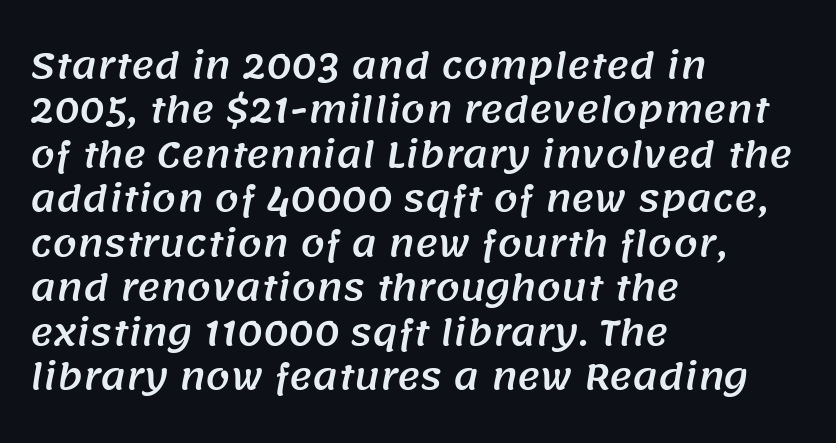
{"serif": "no", "width": "normal", "stroke_contrast": "medium", "x_height": "large", "monospaced": "no", "underline": "no", "align": "left", "line_spacing": "normal", "line_spacing_ratio": 1.27, "letter_spacing": "normal", "letter_spacing_em": 0.0, "glyph_px": 35}
